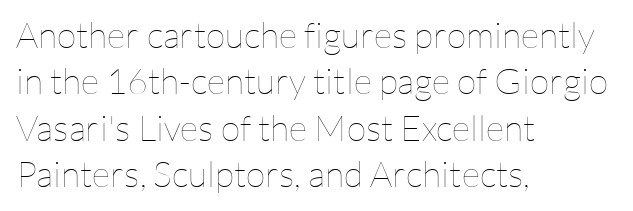
{"italic": "no", "bold": "no", "weight": "thin", "width": "normal", "stroke_contrast": "low", "x_height": "medium", "monospaced": "no", "underline": "no", "align": "left", "line_spacing": "normal", "line_spacing_ratio": 1.29, "letter_spacing": "normal", "letter_spacing_em": 0.0, "glyph_px": 36}
